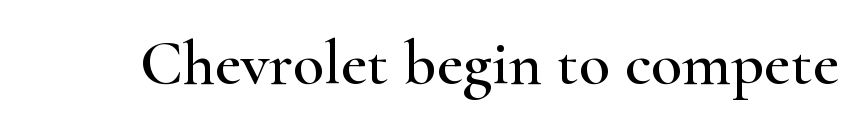
{"serif": "yes", "italic": "no", "width": "wide", "stroke_contrast": "high", "x_height": "small", "monospaced": "no", "underline": "no", "letter_spacing": "normal", "letter_spacing_em": 0.0, "glyph_px": 64}
